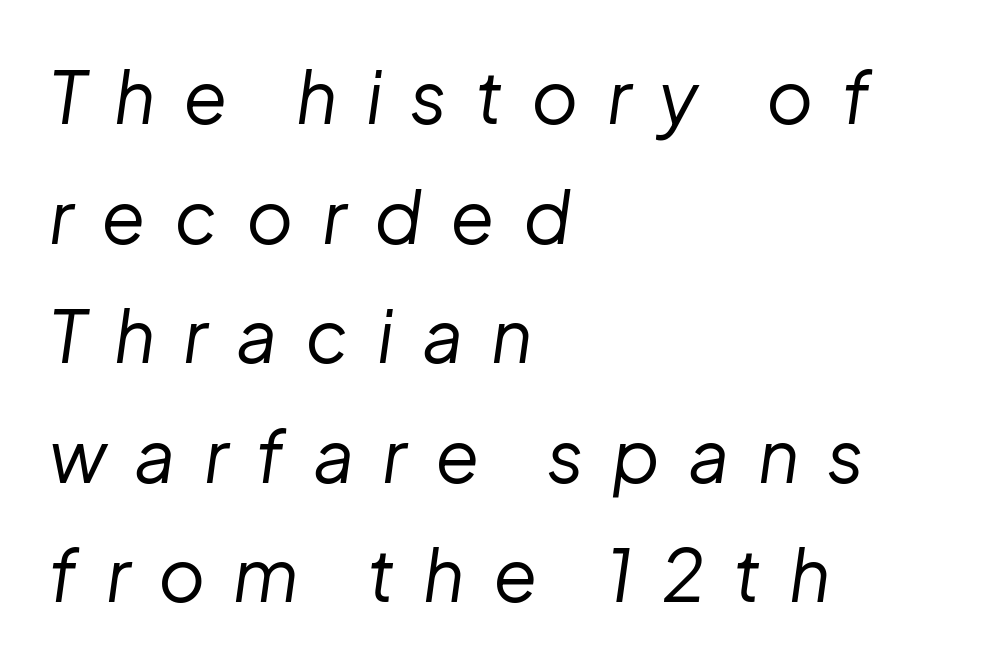
{"italic": "yes", "lean": "right", "slant_degrees": 8, "bold": "no", "weight": "regular", "width": "normal", "stroke_contrast": "low", "x_height": "medium", "monospaced": "no", "underline": "no", "align": "left", "line_spacing": "normal", "line_spacing_ratio": 1.66, "letter_spacing": "wide", "letter_spacing_em": 0.39, "glyph_px": 72}
